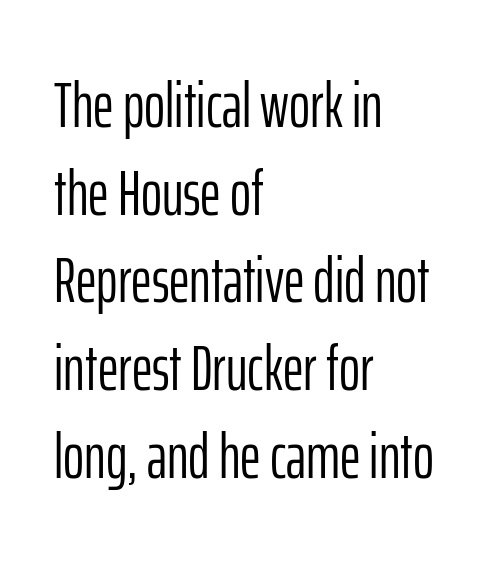
Weight: in the light-to-regular range. What kind of face is this? One without serifs — a sans. A roman cut, with each character standing at attention. Leading matches the norm, producing a regular column. Short and long lines alike share a common starting point at left. The horizontal fit of the characters is conventional and even.
